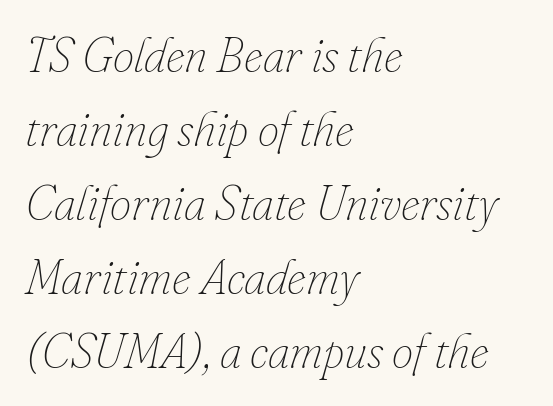
The image shows 48 px thin type, italic (leaning right); set left-aligned, normal line spacing (1.54x), normal letter spacing, not underlined; low stroke contrast and a small x-height.
